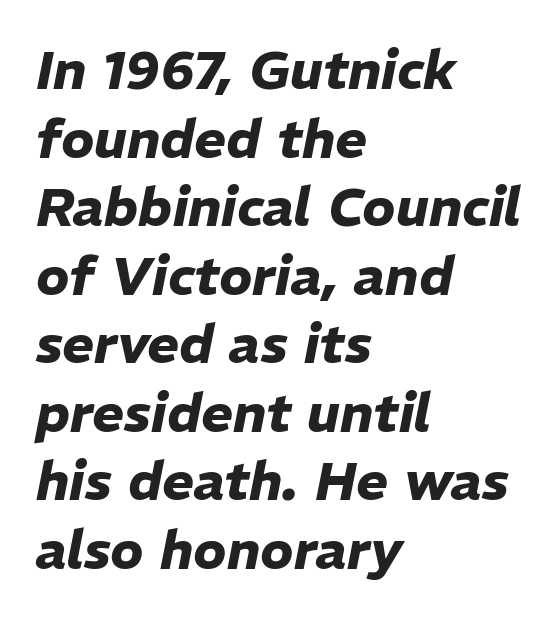
{"italic": "yes", "lean": "right", "slant_degrees": 11, "bold": "yes", "weight": "heavy", "width": "normal", "stroke_contrast": "low", "x_height": "medium", "monospaced": "no", "underline": "no", "align": "left", "line_spacing": "normal", "line_spacing_ratio": 1.27, "letter_spacing": "normal", "letter_spacing_em": 0.0, "glyph_px": 54}
